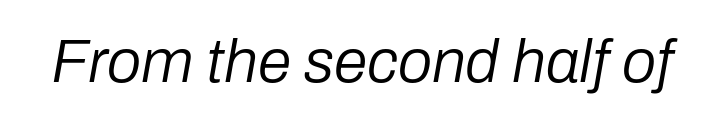
The image shows 61 px regular-weight type, italic (leaning right); set normal letter spacing, not underlined; low stroke contrast and a medium x-height.
